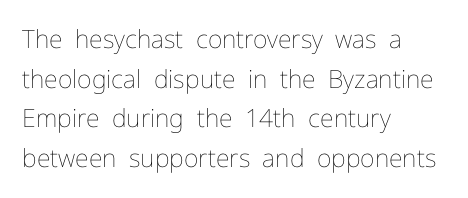
Q: Is the text bold? A: No.
Q: Is the text italic (slanted)? A: No, it is upright.
Q: Is the text underlined? A: No.
Q: How is the paragraph aligned? A: Left-aligned.
Q: Is the spacing between letters normal or unusually wide? A: Normal.
Q: Is the spacing between lines tight, normal or loose? A: Normal.
